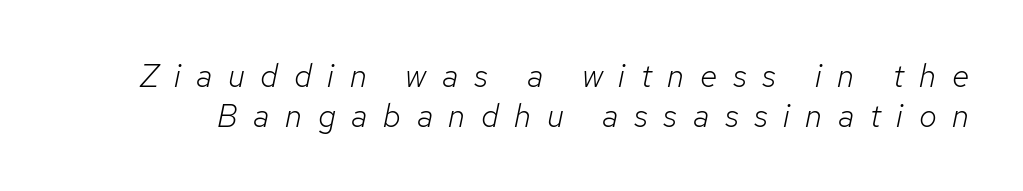
The image shows 32 px light type, italic (leaning right); set normal line spacing (1.25x), unusually wide letter spacing (+0.49 em), not underlined; low stroke contrast and a medium x-height.
